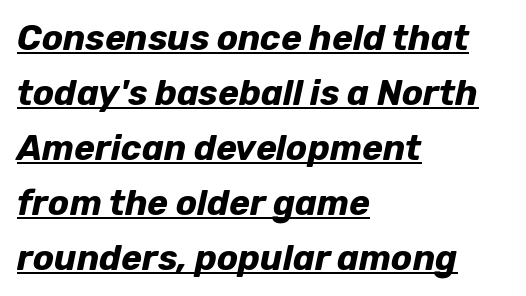
The image shows 35 px bold type, italic (leaning right); set left-aligned, normal line spacing (1.57x), normal letter spacing, underlined; low stroke contrast and a medium x-height.
